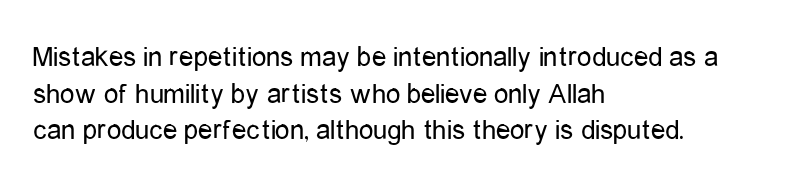
The image shows 29 px regular-weight, condensed sans-serif type, upright; set left-aligned, normal line spacing (1.26x), normal letter spacing, not underlined; low stroke contrast and a medium x-height.
